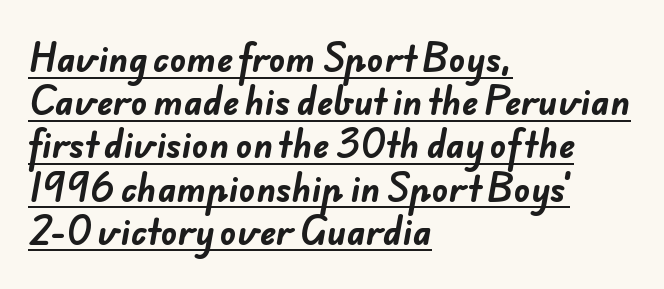
The image shows 34 px bold sans-serif type; set left-aligned, normal line spacing (1.27x), normal letter spacing, underlined; low stroke contrast and a small x-height.
